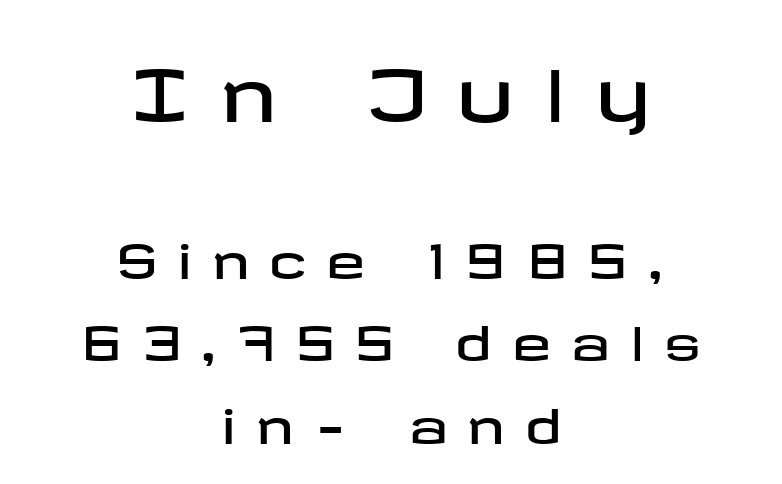
In CSS terms this would be text-align: center. Font category for this specimen: sans-serif. A roman cut, with each character standing at attention. The baseline area is clear. Which chunk is bigger? The first one — the top block dwarfs the bottom. A typesetter would call this heavily tracked-out type.
